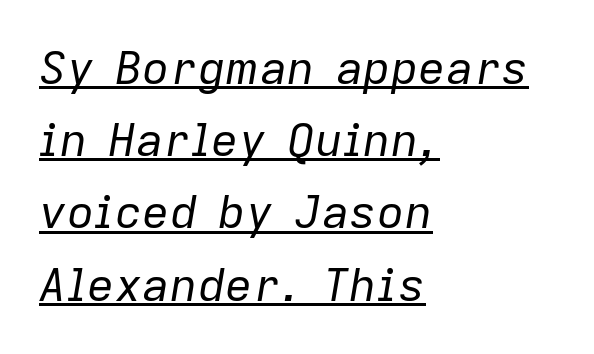
The image shows 46 px regular-weight type, italic (leaning right); set left-aligned, normal line spacing (1.57x), normal letter spacing, underlined; low stroke contrast and a medium x-height.
